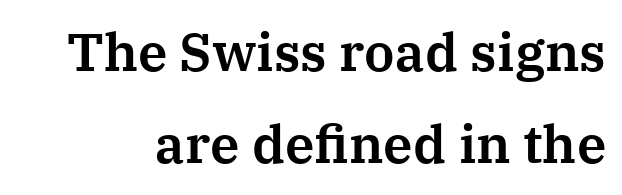
Q: Is the text italic (slanted)? A: No, it is upright.
Q: Is the typeface a serif or a sans-serif typeface? A: Serif.
Q: Is the text underlined? A: No.
Q: Is the spacing between letters normal or unusually wide? A: Normal.
Q: Width (condensed, normal, or wide)? A: Normal.
Q: Stroke contrast? A: Medium.
Q: x-height? A: Medium.
Q: Monospaced? A: No.
